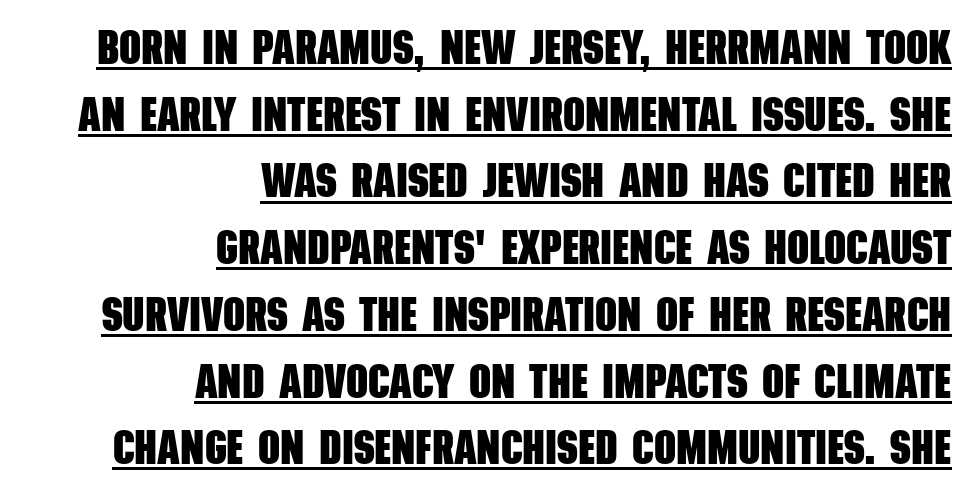
The image shows 48 px heavy, condensed sans-serif type; set right-aligned, normal line spacing (1.39x), normal letter spacing, underlined; low stroke contrast and a large x-height.
